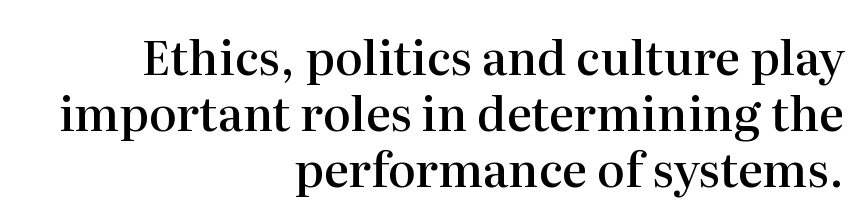
Leftover space on each line is placed entirely before the opening word. Classification — serif. Check the space under the baseline: it is left empty. Semibold letterforms, between regular and bold. Looks like regular typesetting: each glyph gets only the width it needs. Each word holds together tightly as a unit, with standard inter-letter gaps.
